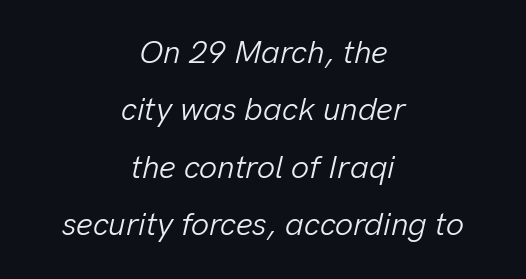
Q: Is the text bold? A: No.
Q: Is the text italic (slanted)? A: Yes, it leans right by about 13 degrees.
Q: Is the text underlined? A: No.
Q: How is the paragraph aligned? A: Centered.
Q: Is the spacing between letters normal or unusually wide? A: Normal.
Q: Width (condensed, normal, or wide)? A: Normal.
Q: Stroke contrast? A: Low.
Q: x-height? A: Medium.
Q: Monospaced? A: No.
